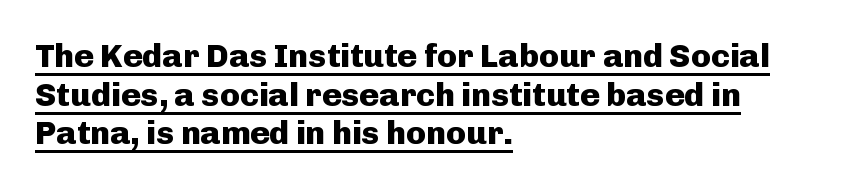
Q: Is the text bold? A: Yes.
Q: Is the text italic (slanted)? A: No, it is upright.
Q: Is the typeface a serif or a sans-serif typeface? A: Sans-serif.
Q: Is the text underlined? A: Yes.
Q: How is the paragraph aligned? A: Left-aligned.
Q: Is the spacing between letters normal or unusually wide? A: Normal.
Q: Width (condensed, normal, or wide)? A: Normal.
Q: Stroke contrast? A: Low.
Q: x-height? A: Medium.
Q: Monospaced? A: No.
